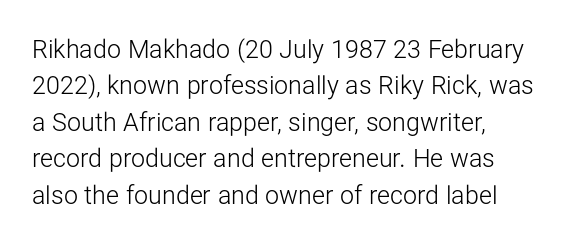
The image shows 25 px text type, upright; set left-aligned, normal line spacing (1.46x), normal letter spacing, not underlined.
